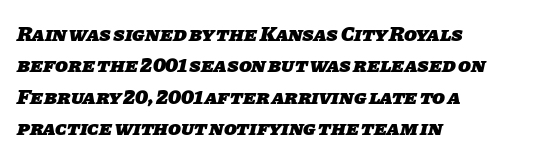
{"bold": "yes", "underline": "no", "align": "left", "line_spacing": "normal", "line_spacing_ratio": 1.49, "letter_spacing": "normal", "letter_spacing_em": 0.0, "glyph_px": 21}
